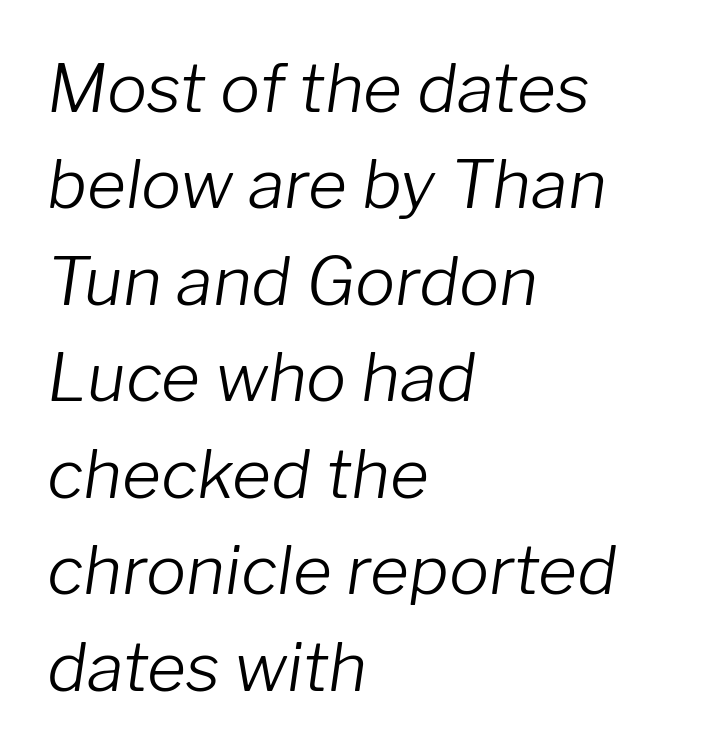
The image shows 67 px light type, italic (leaning right); set left-aligned, normal line spacing (1.44x), normal letter spacing, not underlined; low stroke contrast and a medium x-height.
